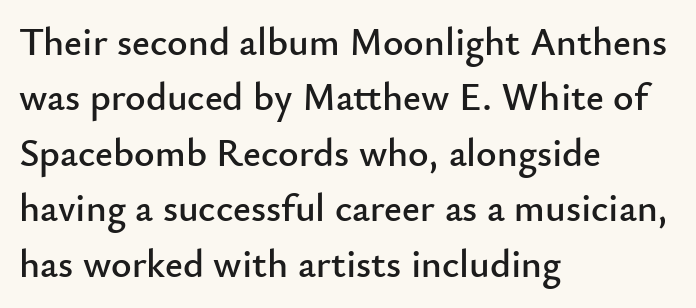
The rendering uses natural spacing where letterforms have individual widths. The block of text has a typical density, with ordinary space between rows. The string is rendered with underlining switched off. Type style note: lacks serifs. Ascenders rise straight up at ninety degrees.
